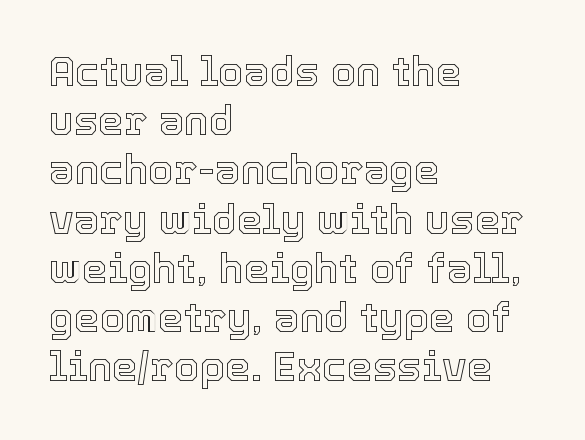
Q: Is the text italic (slanted)? A: No, it is upright.
Q: Is the text underlined? A: No.
Q: How is the paragraph aligned? A: Left-aligned.
Q: Is the spacing between letters normal or unusually wide? A: Normal.
Q: Width (condensed, normal, or wide)? A: Normal.
Q: x-height? A: Medium.
Q: Monospaced? A: No.
